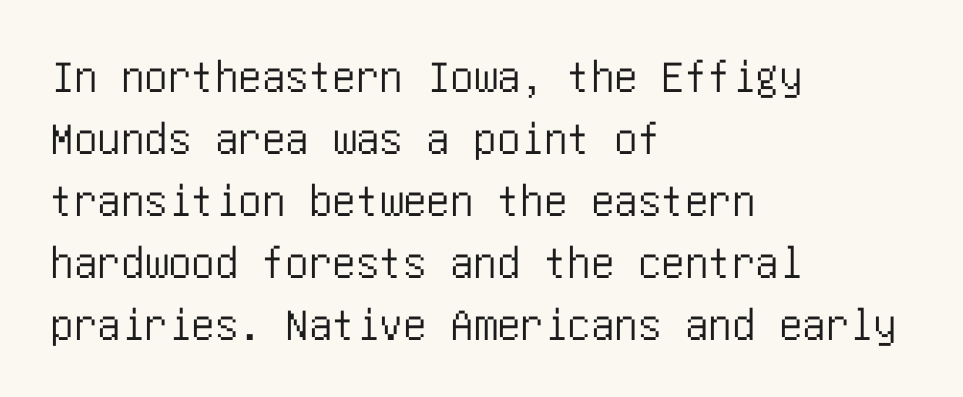
{"serif": "no", "italic": "no", "width": "condensed", "stroke_contrast": "low", "x_height": "large", "underline": "no", "align": "left", "line_spacing": "normal", "line_spacing_ratio": 1.32, "letter_spacing": "normal", "letter_spacing_em": 0.0, "glyph_px": 47}
